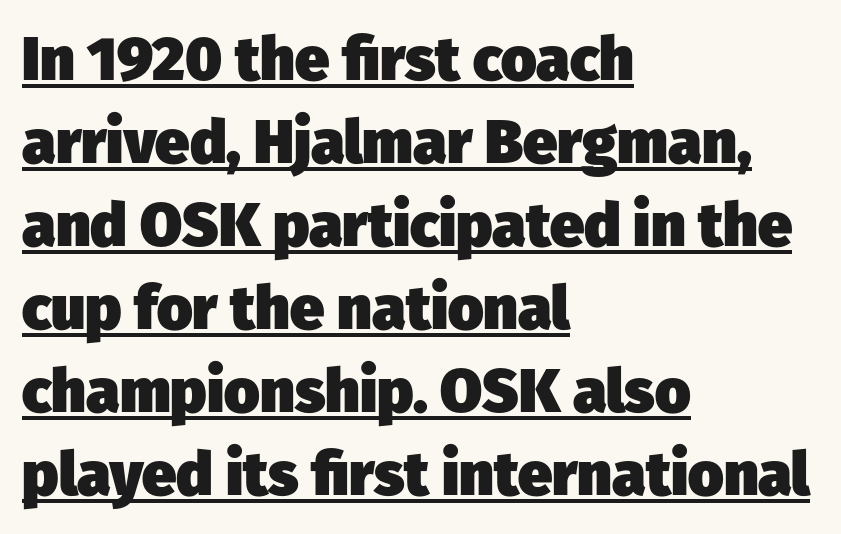
Q: Is the text bold? A: Yes.
Q: Is the typeface a serif or a sans-serif typeface? A: Sans-serif.
Q: Is the text underlined? A: Yes.
Q: How is the paragraph aligned? A: Left-aligned.
Q: Is the spacing between letters normal or unusually wide? A: Normal.
Q: Is the spacing between lines tight, normal or loose? A: Normal.
Q: Width (condensed, normal, or wide)? A: Normal.
Q: Stroke contrast? A: Low.
Q: x-height? A: Medium.
Q: Monospaced? A: No.
